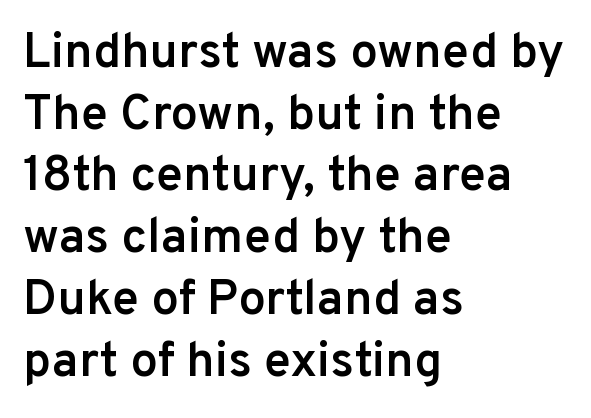
{"serif": "no", "italic": "no", "bold": "semi", "weight": "semibold", "width": "normal", "stroke_contrast": "low", "x_height": "medium", "monospaced": "no", "underline": "no", "align": "left", "line_spacing": "normal", "line_spacing_ratio": 1.26, "letter_spacing": "normal", "letter_spacing_em": 0.0, "glyph_px": 49}
